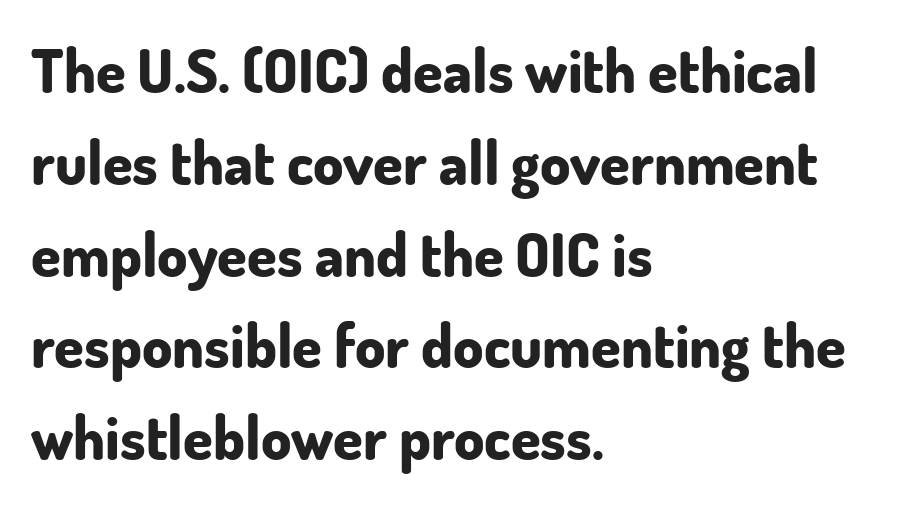
Q: Is the text bold? A: Yes.
Q: Is the text italic (slanted)? A: No, it is upright.
Q: Is the typeface a serif or a sans-serif typeface? A: Sans-serif.
Q: Is the text underlined? A: No.
Q: How is the paragraph aligned? A: Left-aligned.
Q: Is the spacing between letters normal or unusually wide? A: Normal.
Q: Is the spacing between lines tight, normal or loose? A: Normal.
Q: Width (condensed, normal, or wide)? A: Normal.
Q: Stroke contrast? A: Low.
Q: x-height? A: Small.
Q: Monospaced? A: No.
